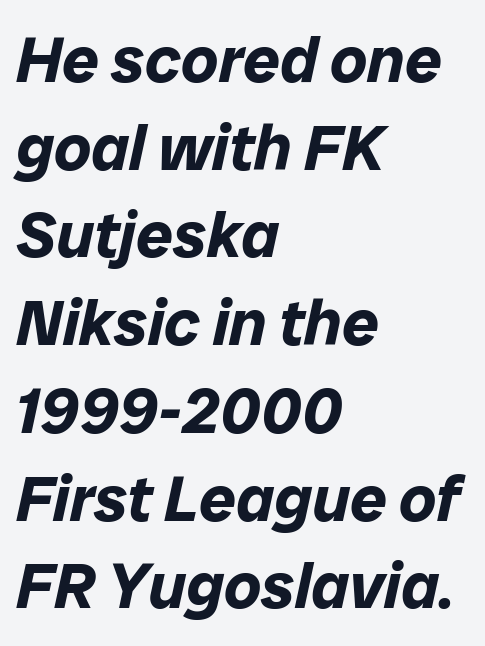
Q: Is the text bold? A: Yes.
Q: Is the text italic (slanted)? A: Yes, it leans right by about 12 degrees.
Q: Is the text underlined? A: No.
Q: How is the paragraph aligned? A: Left-aligned.
Q: Is the spacing between letters normal or unusually wide? A: Normal.
Q: Is the spacing between lines tight, normal or loose? A: Normal.
Q: Width (condensed, normal, or wide)? A: Normal.
Q: Stroke contrast? A: Low.
Q: x-height? A: Medium.
Q: Monospaced? A: No.
